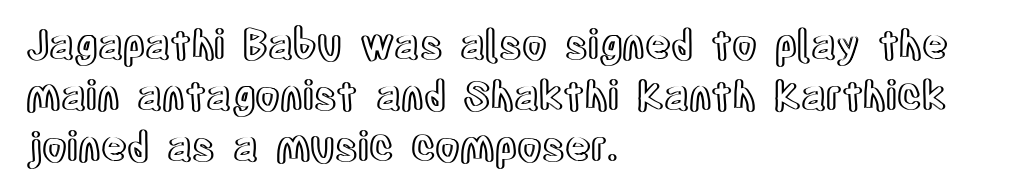
The image shows 40 px condensed type, upright; set left-aligned, normal line spacing (1.28x), normal letter spacing, not underlined; a large x-height.
